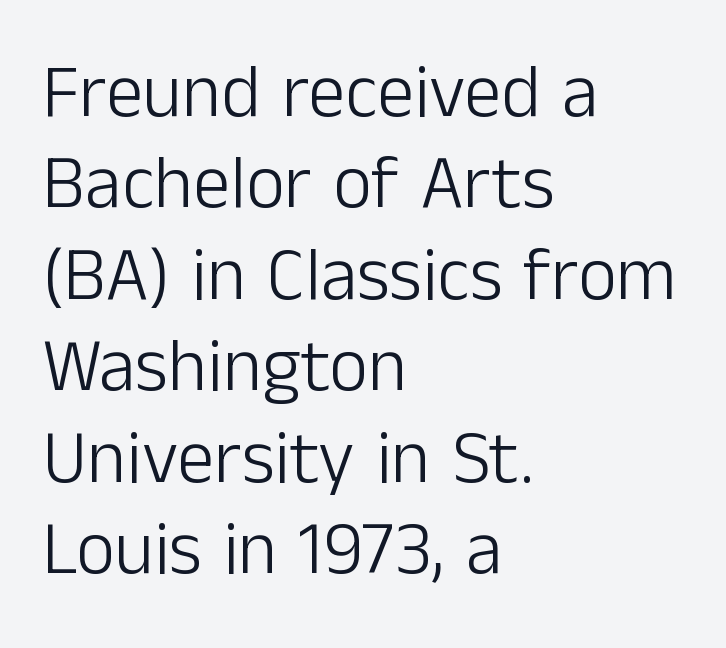
{"serif": "no", "italic": "no", "bold": "no", "weight": "light", "width": "normal", "stroke_contrast": "low", "x_height": "medium", "monospaced": "no", "underline": "no", "align": "left", "line_spacing_ratio": 1.22, "letter_spacing": "normal", "letter_spacing_em": 0.0, "glyph_px": 75}
